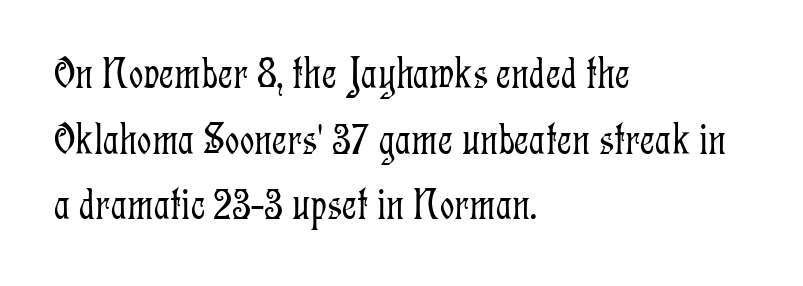
{"serif": "yes", "italic": "no", "bold": "no", "weight": "light", "width": "condensed", "stroke_contrast": "low", "x_height": "medium", "monospaced": "no", "underline": "no", "align": "left", "line_spacing": "normal", "line_spacing_ratio": 1.46, "letter_spacing": "normal", "letter_spacing_em": 0.0, "glyph_px": 45}
